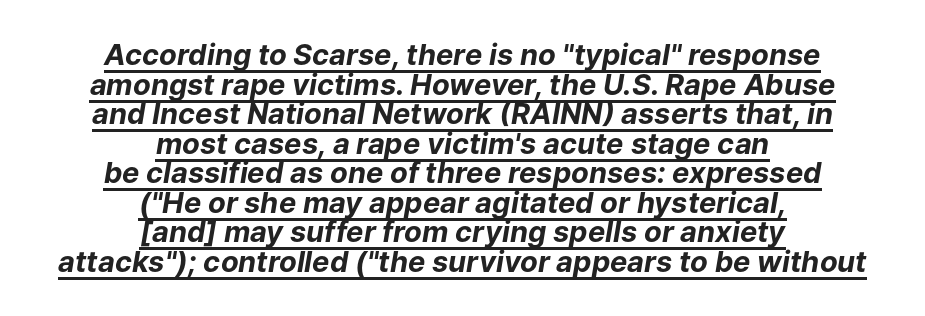
{"italic": "yes", "lean": "right", "slant_degrees": 9, "bold": "yes", "weight": "bold", "width": "normal", "stroke_contrast": "low", "x_height": "medium", "monospaced": "no", "underline": "yes", "align": "center", "line_spacing": "tight", "line_spacing_ratio": 1.02, "letter_spacing": "normal", "letter_spacing_em": 0.0, "glyph_px": 29}
